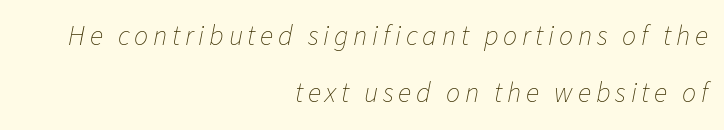
{"italic": "yes", "lean": "right", "slant_degrees": 11, "bold": "no", "weight": "thin", "width": "normal", "stroke_contrast": "low", "x_height": "medium", "monospaced": "no", "underline": "no", "align": "right", "line_spacing": "loose", "line_spacing_ratio": 2.02, "glyph_px": 28}
